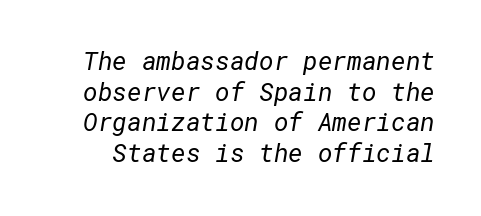
The image shows 25 px text type; set line spacing 1.23x, normal letter spacing, not underlined.
